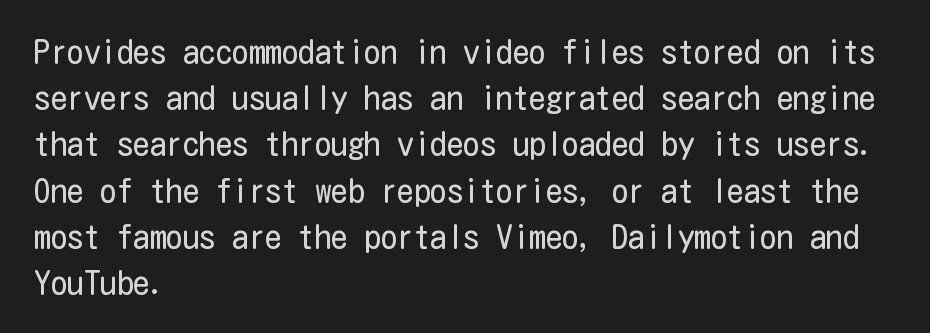
Descender tails drop into unmarked territory. No letter is thick-stroked: the sample isn't bold. These lines are set flush left with a ragged right edge. The rendering shows plain stroke endings on the letterforms — a sans-serif design.
